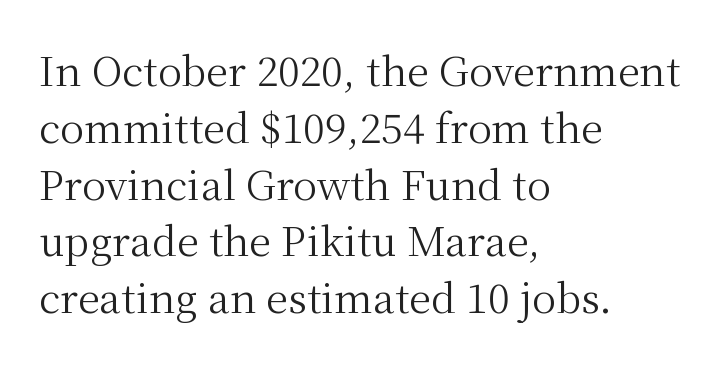
{"serif": "yes", "italic": "no", "bold": "no", "weight": "regular", "width": "normal", "stroke_contrast": "medium", "x_height": "medium", "monospaced": "no", "underline": "no", "align": "left", "line_spacing": "normal", "line_spacing_ratio": 1.42, "letter_spacing": "normal", "letter_spacing_em": 0.0, "glyph_px": 40}
